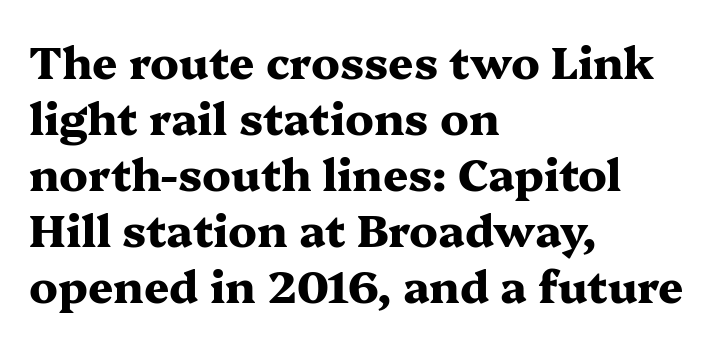
The paragraph has a hard left edge and a soft right edge. Summary of weight: heavy, a full bold. The letters sit at their default tracking, neither squeezed nor spread. A serif font was chosen for this passage.
